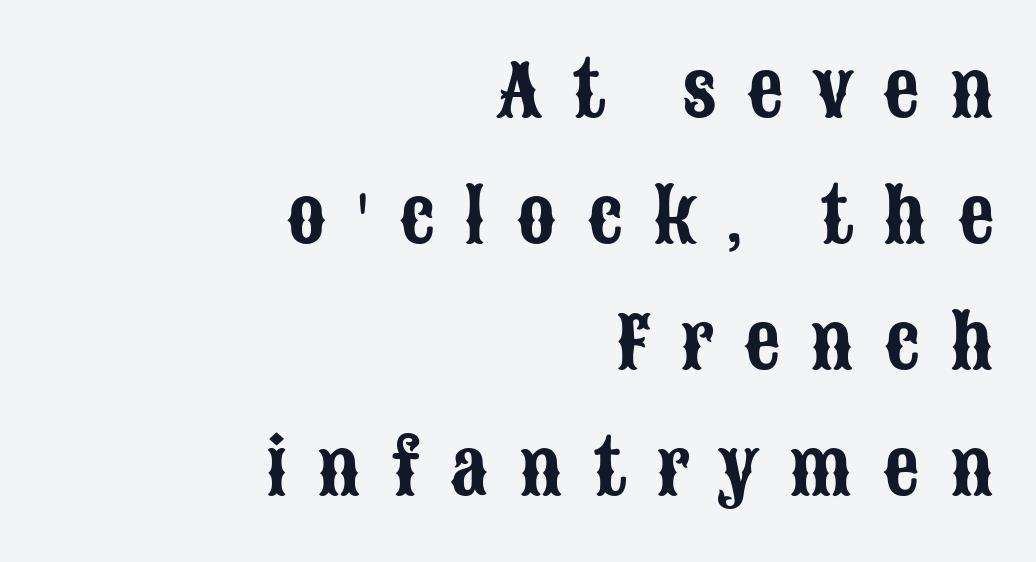
{"serif": "no", "italic": "no", "width": "condensed", "stroke_contrast": "low", "x_height": "large", "monospaced": "no", "underline": "no", "align": "right", "line_spacing_ratio": 1.75, "letter_spacing": "wide", "letter_spacing_em": 0.42, "glyph_px": 72}
